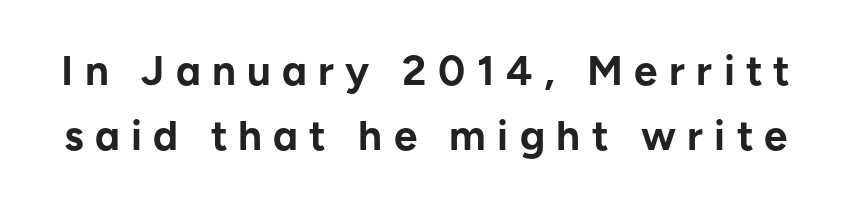
The image shows 42 px bold sans-serif type, upright; set normal line spacing (1.55x), unusually wide letter spacing (+0.27 em), not underlined; low stroke contrast and a medium x-height.
